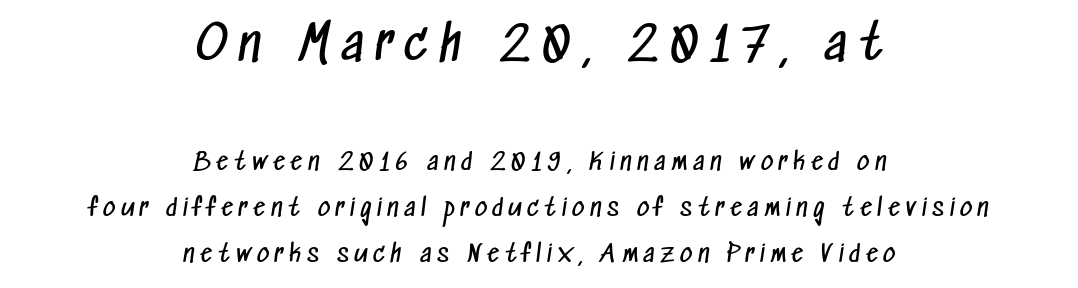
The letters are spread apart with noticeably loose tracking. The text was rendered using a sans face with plain stroke endings. Check the space under the baseline: it is left empty. Whoever set this chose breathing room over compactness in the vertical rhythm.
